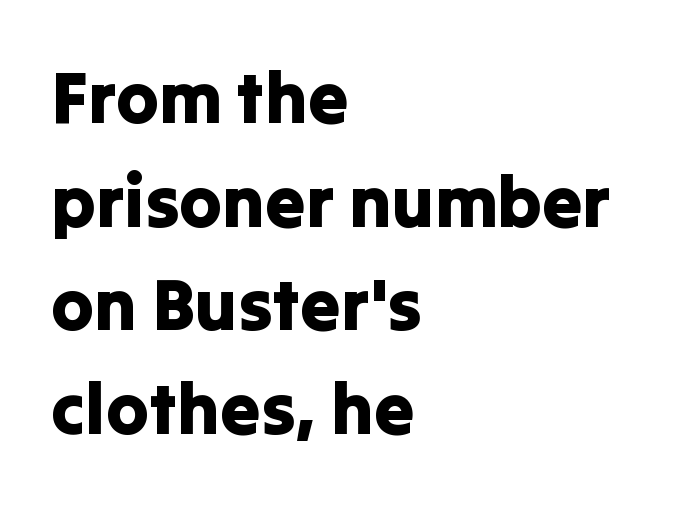
Q: Is the text italic (slanted)? A: No, it is upright.
Q: Is the typeface a serif or a sans-serif typeface? A: Sans-serif.
Q: Is the text underlined? A: No.
Q: How is the paragraph aligned? A: Left-aligned.
Q: Is the spacing between letters normal or unusually wide? A: Normal.
Q: Is the spacing between lines tight, normal or loose? A: Normal.
Q: Width (condensed, normal, or wide)? A: Normal.
Q: Stroke contrast? A: Low.
Q: x-height? A: Medium.
Q: Monospaced? A: No.
